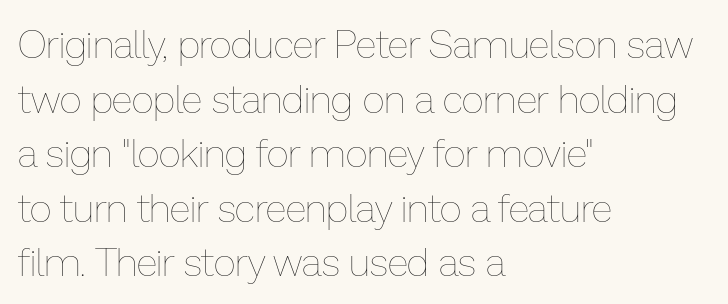
Q: Is the text bold? A: No.
Q: Is the text italic (slanted)? A: No, it is upright.
Q: Is the text underlined? A: No.
Q: How is the paragraph aligned? A: Left-aligned.
Q: Is the spacing between letters normal or unusually wide? A: Normal.
Q: Is the spacing between lines tight, normal or loose? A: Normal.
Q: Width (condensed, normal, or wide)? A: Normal.
Q: Stroke contrast? A: Low.
Q: x-height? A: Medium.
Q: Monospaced? A: No.
